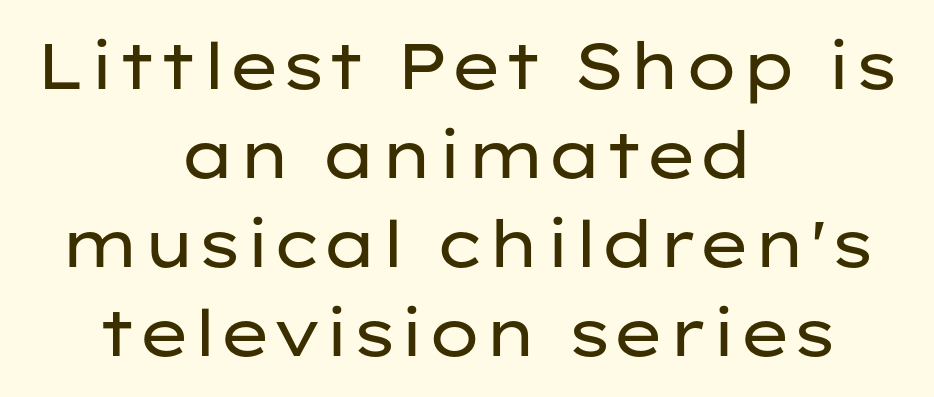
The image shows 64 px regular-weight, wide sans-serif type, upright; set centered, normal line spacing (1.39x), normal letter spacing, not underlined; low stroke contrast and a medium x-height.
